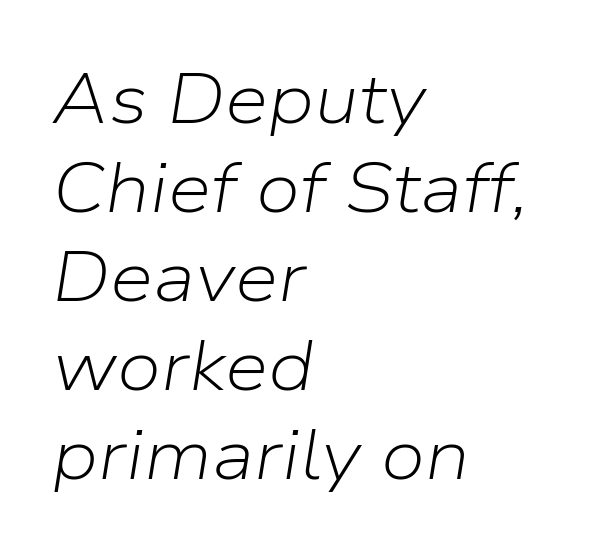
One glance says typical: line gaps are just what's usual. Lines of text with bare space underneath. You could not count columns in this text — the font is proportionally spaced. The paragraph shown leans on its left margin. Each stroke keeps to a modest, everyday thickness or less.
